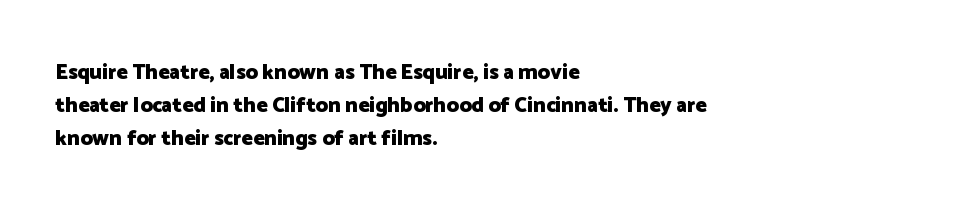
{"italic": "no", "bold": "yes", "underline": "no", "align": "left", "line_spacing": "normal", "line_spacing_ratio": 1.57, "letter_spacing": "normal", "letter_spacing_em": 0.0, "glyph_px": 21}
